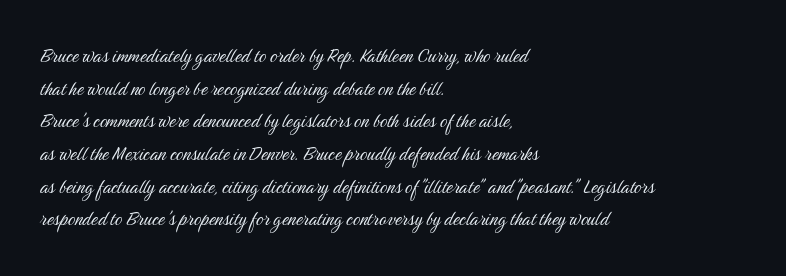
Q: Is the text bold? A: No.
Q: Is the text italic (slanted)? A: Yes.
Q: Is the text underlined? A: No.
Q: How is the paragraph aligned? A: Left-aligned.
Q: Is the spacing between letters normal or unusually wide? A: Normal.
Q: Is the spacing between lines tight, normal or loose? A: Normal.
